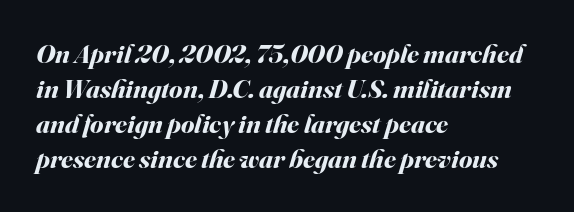
Q: Is the text bold? A: Yes.
Q: Is the text italic (slanted)? A: Yes, it leans right by about 16 degrees.
Q: Is the text underlined? A: No.
Q: How is the paragraph aligned? A: Left-aligned.
Q: Is the spacing between letters normal or unusually wide? A: Normal.
Q: Is the spacing between lines tight, normal or loose? A: Normal.
